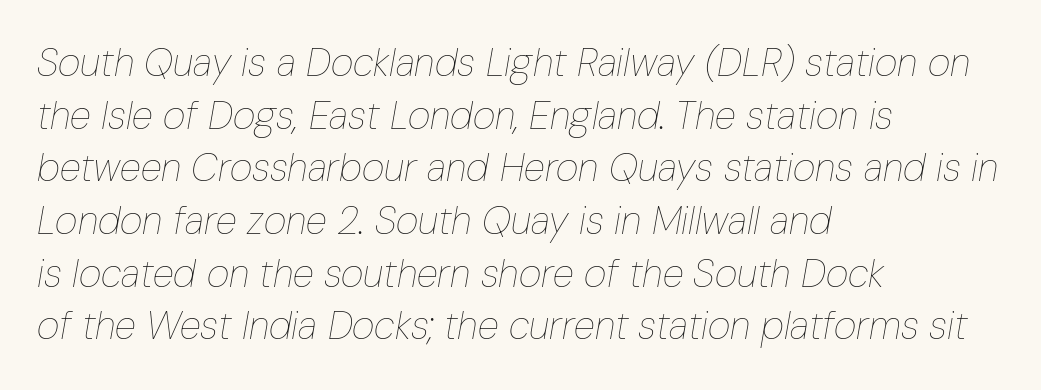
The image shows 39 px thin, condensed type, italic (leaning right); set left-aligned, normal line spacing (1.35x), normal letter spacing, not underlined; low stroke contrast and a medium x-height.
